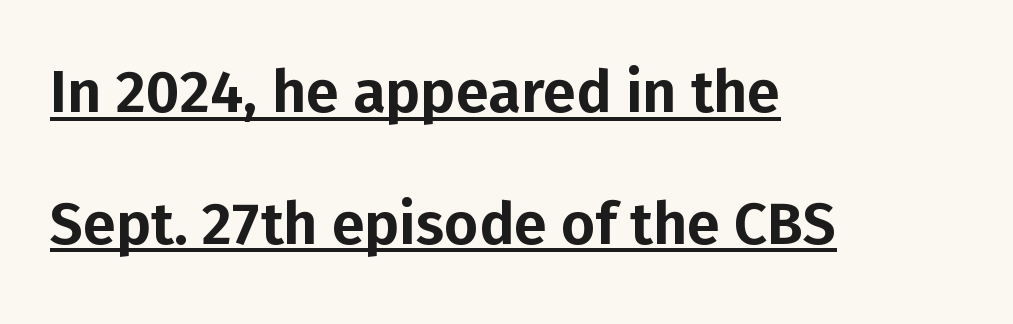
{"serif": "no", "italic": "no", "width": "normal", "stroke_contrast": "low", "x_height": "medium", "monospaced": "no", "underline": "yes", "align": "left", "line_spacing": "loose", "line_spacing_ratio": 2.23, "letter_spacing": "normal", "letter_spacing_em": 0.0, "glyph_px": 59}
